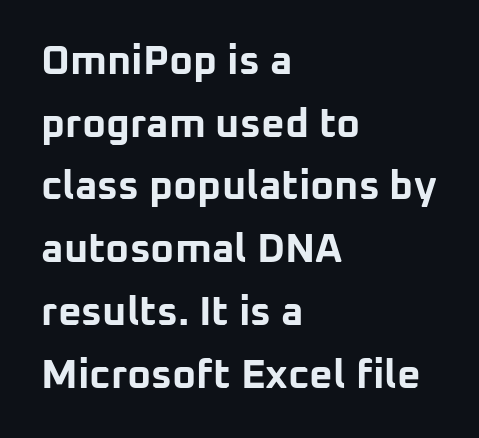
The image shows 41 px bold sans-serif type, upright; set left-aligned, normal line spacing (1.53x), normal letter spacing, not underlined; low stroke contrast and a medium x-height.
